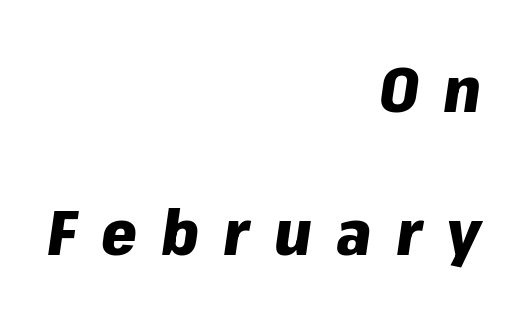
{"italic": "yes", "lean": "right", "slant_degrees": 8, "bold": "yes", "weight": "heavy", "width": "normal", "stroke_contrast": "low", "x_height": "medium", "monospaced": "no", "underline": "no", "align": "right", "line_spacing": "loose", "line_spacing_ratio": 2.24, "letter_spacing": "wide", "letter_spacing_em": 0.38, "glyph_px": 64}
